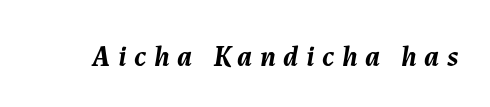
Q: Is the text bold? A: Yes.
Q: Is the text italic (slanted)? A: Yes, it leans right by about 7 degrees.
Q: Is the text underlined? A: No.
Q: Is the spacing between letters normal or unusually wide? A: Unusually wide.
Q: Width (condensed, normal, or wide)? A: Normal.
Q: Stroke contrast? A: Medium.
Q: x-height? A: Medium.
Q: Monospaced? A: No.
